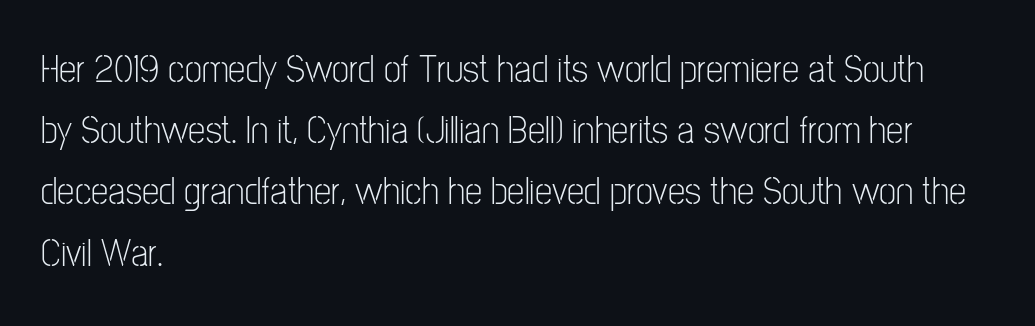
Q: Is the text bold? A: No.
Q: Is the text italic (slanted)? A: No, it is upright.
Q: Is the typeface a serif or a sans-serif typeface? A: Sans-serif.
Q: Is the text underlined? A: No.
Q: How is the paragraph aligned? A: Left-aligned.
Q: Is the spacing between letters normal or unusually wide? A: Normal.
Q: Is the spacing between lines tight, normal or loose? A: Normal.
Q: Width (condensed, normal, or wide)? A: Condensed.
Q: Stroke contrast? A: Low.
Q: x-height? A: Medium.
Q: Monospaced? A: No.
